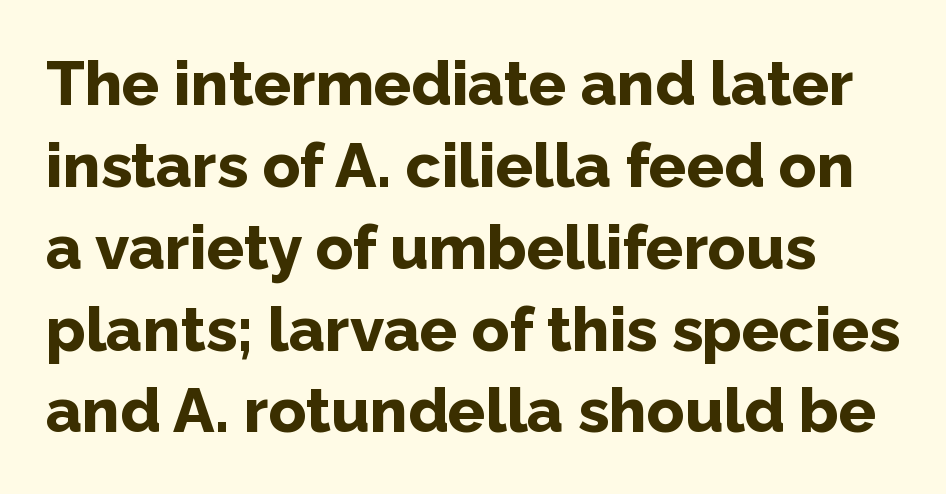
{"serif": "no", "italic": "no", "bold": "yes", "weight": "bold", "width": "normal", "stroke_contrast": "low", "x_height": "medium", "monospaced": "no", "underline": "no", "line_spacing": "normal", "line_spacing_ratio": 1.32, "letter_spacing": "normal", "letter_spacing_em": 0.0, "glyph_px": 62}
